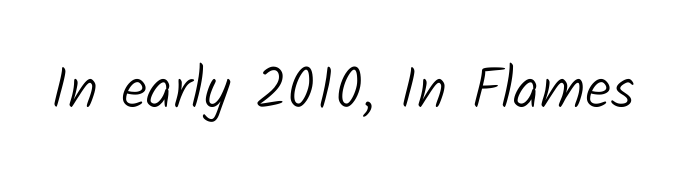
Q: Is the text bold? A: No.
Q: Is the typeface a serif or a sans-serif typeface? A: Sans-serif.
Q: Is the text underlined? A: No.
Q: Is the spacing between letters normal or unusually wide? A: Normal.
Q: Width (condensed, normal, or wide)? A: Normal.
Q: Stroke contrast? A: Low.
Q: x-height? A: Medium.
Q: Monospaced? A: No.
